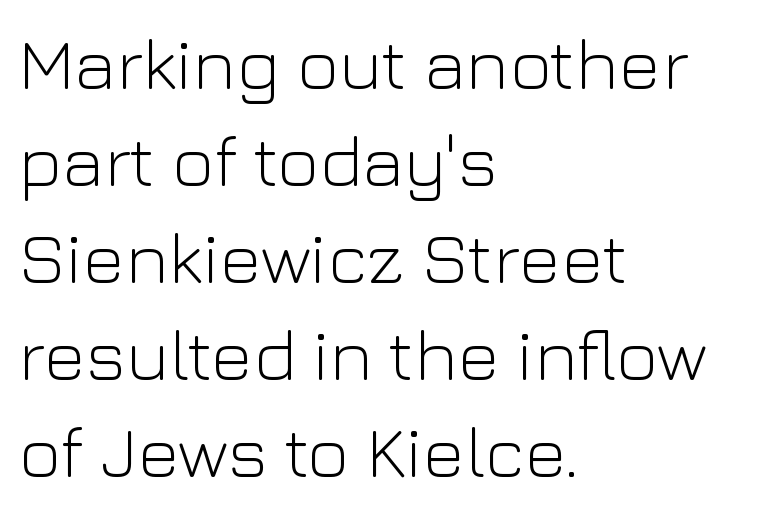
Q: Is the text bold? A: No.
Q: Is the text italic (slanted)? A: No, it is upright.
Q: Is the typeface a serif or a sans-serif typeface? A: Sans-serif.
Q: Is the text underlined? A: No.
Q: How is the paragraph aligned? A: Left-aligned.
Q: Is the spacing between letters normal or unusually wide? A: Normal.
Q: Is the spacing between lines tight, normal or loose? A: Normal.
Q: Width (condensed, normal, or wide)? A: Normal.
Q: Stroke contrast? A: Low.
Q: x-height? A: Medium.
Q: Monospaced? A: No.
